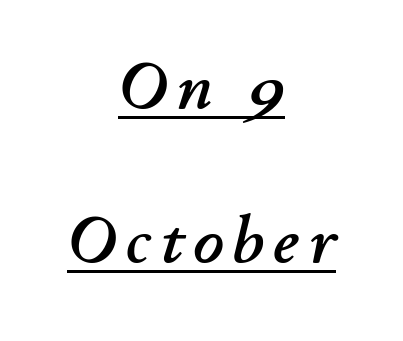
Line spacing here is loose. This sample has the flowing, uneven cadence of proportional lettering. This rendering features underlined lettering. Would a proofreader flag this as italicized? Yes.
